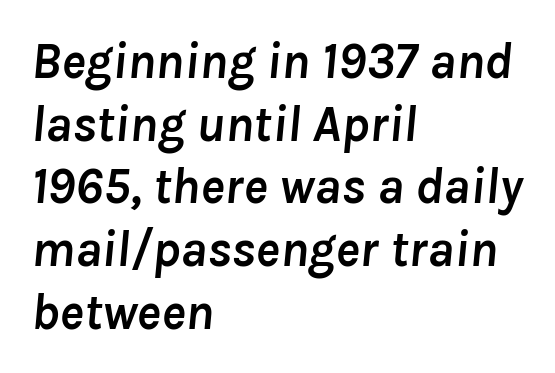
{"italic": "yes", "lean": "right", "slant_degrees": 8, "bold": "yes", "weight": "semibold", "width": "normal", "stroke_contrast": "low", "x_height": "medium", "monospaced": "no", "underline": "no", "align": "left", "line_spacing_ratio": 1.23, "letter_spacing": "normal", "letter_spacing_em": 0.0, "glyph_px": 51}
